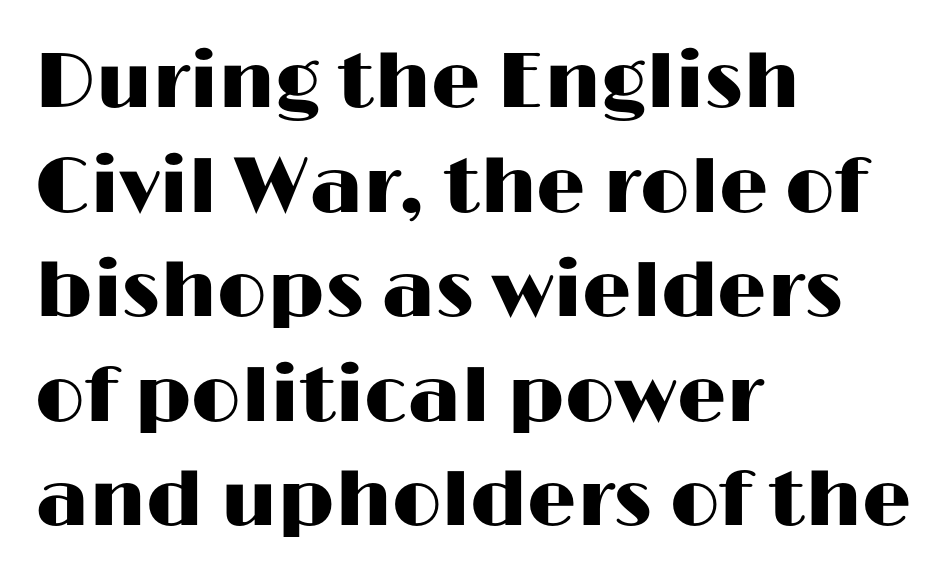
The image shows 78 px wide sans-serif type, upright; set left-aligned, normal line spacing (1.34x), normal letter spacing, not underlined; high stroke contrast and a medium x-height.
